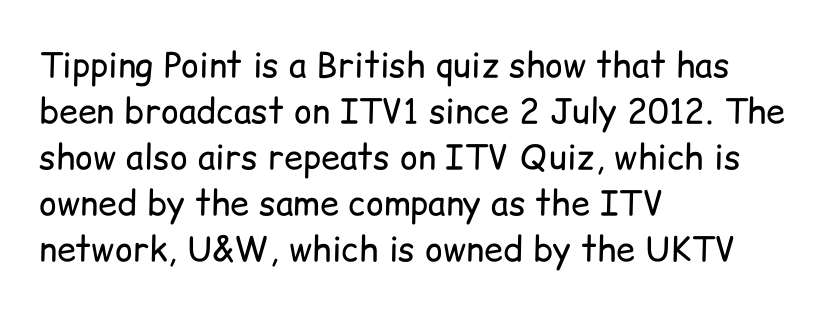
The image shows 34 px regular-weight sans-serif type, upright; set left-aligned, normal line spacing (1.35x), normal letter spacing, not underlined; low stroke contrast and a medium x-height.
